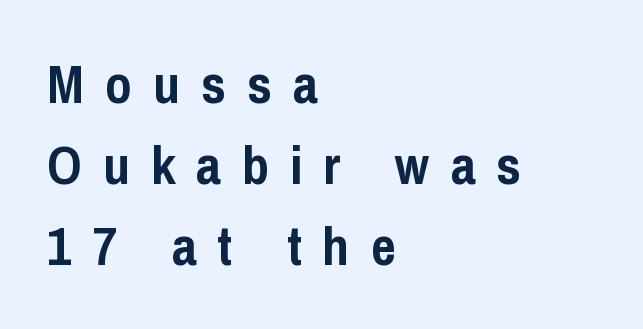
The image shows 54 px semibold, condensed sans-serif type, upright; set left-aligned, normal line spacing (1.5x), unusually wide letter spacing (+0.39 em), not underlined; low stroke contrast and a medium x-height.
